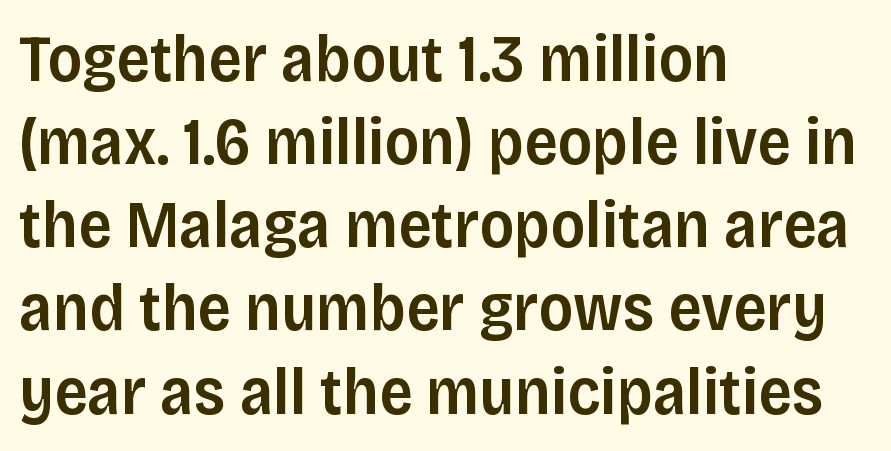
Q: Is the text bold? A: Semi-bold.
Q: Is the text italic (slanted)? A: No, it is upright.
Q: Is the typeface a serif or a sans-serif typeface? A: Sans-serif.
Q: Is the text underlined? A: No.
Q: How is the paragraph aligned? A: Left-aligned.
Q: Is the spacing between letters normal or unusually wide? A: Normal.
Q: Is the spacing between lines tight, normal or loose? A: Normal.
Q: Width (condensed, normal, or wide)? A: Normal.
Q: Stroke contrast? A: Low.
Q: x-height? A: Large.
Q: Monospaced? A: No.
